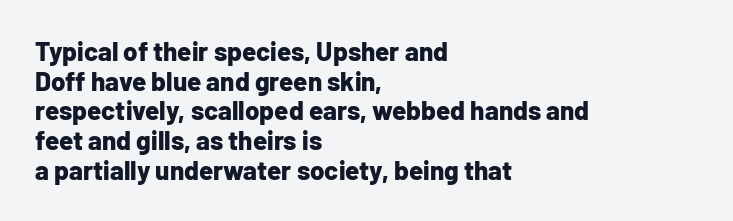
Q: Is the text bold? A: Yes.
Q: Is the text italic (slanted)? A: No, it is upright.
Q: Is the text underlined? A: No.
Q: How is the paragraph aligned? A: Left-aligned.
Q: Is the spacing between letters normal or unusually wide? A: Normal.
Q: Is the spacing between lines tight, normal or loose? A: Tight.
